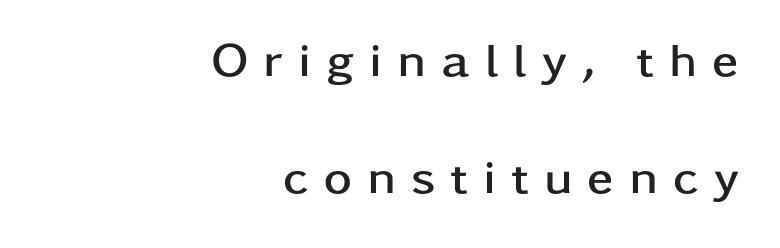
{"serif": "no", "italic": "no", "bold": "yes", "weight": "semibold", "width": "wide", "stroke_contrast": "low", "x_height": "medium", "monospaced": "no", "underline": "no", "align": "right", "line_spacing": "loose", "line_spacing_ratio": 2.43, "letter_spacing": "wide", "letter_spacing_em": 0.31, "glyph_px": 48}
